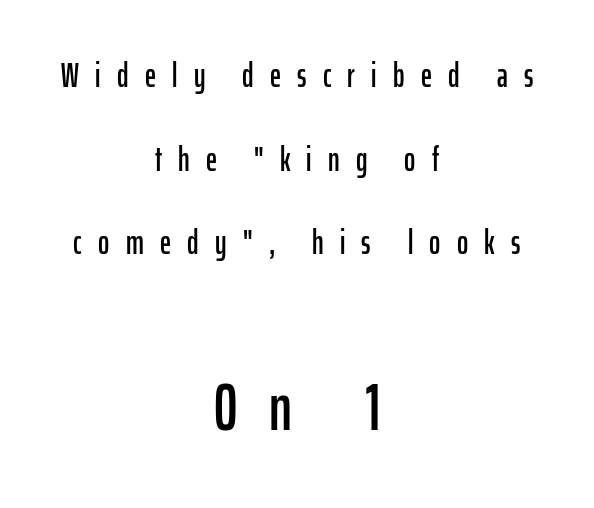
The image shows 67 px condensed sans-serif type, upright; set centered, loose line spacing (2.46x), unusually wide letter spacing (+0.48 em), not underlined; the second (bottom) block is 1.97x larger; low stroke contrast and a medium x-height.
